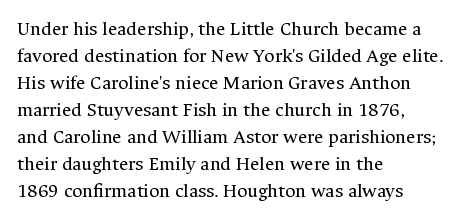
Q: Is the text bold? A: No.
Q: Is the text italic (slanted)? A: No, it is upright.
Q: Is the text underlined? A: No.
Q: How is the paragraph aligned? A: Left-aligned.
Q: Is the spacing between letters normal or unusually wide? A: Normal.
Q: Is the spacing between lines tight, normal or loose? A: Normal.
